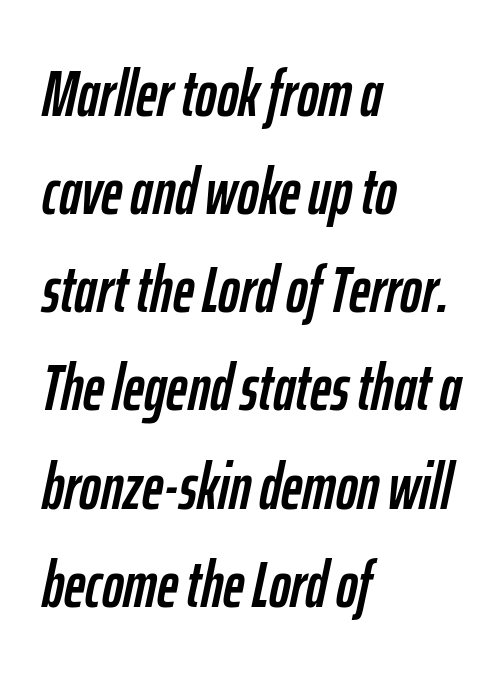
The image shows 65 px condensed type, italic (leaning right); set left-aligned, normal line spacing (1.51x), normal letter spacing, not underlined; low stroke contrast and a medium x-height.
